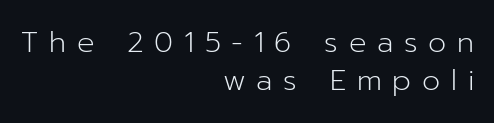
{"serif": "no", "italic": "no", "bold": "no", "weight": "light", "width": "normal", "stroke_contrast": "low", "x_height": "medium", "monospaced": "no", "underline": "no", "align": "right", "line_spacing": "normal", "line_spacing_ratio": 1.31, "letter_spacing": "wide", "letter_spacing_em": 0.37, "glyph_px": 29}
